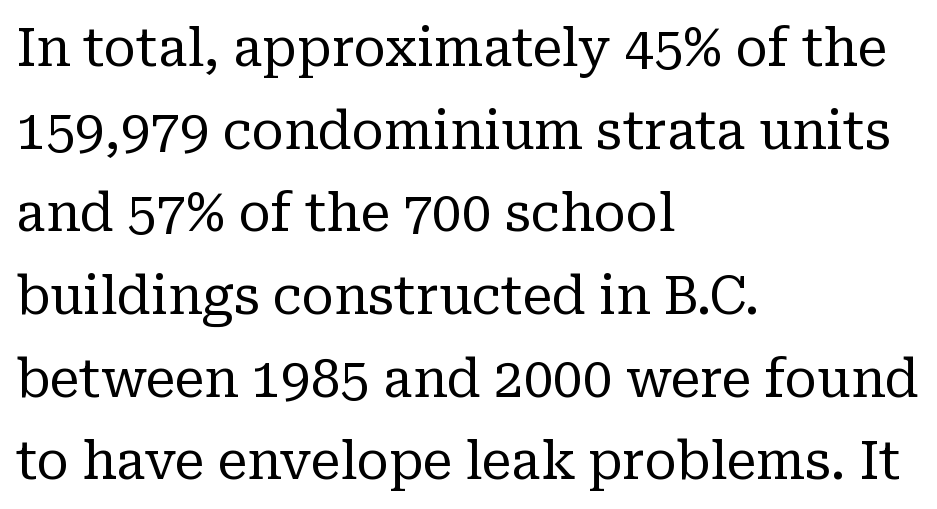
{"serif": "yes", "italic": "no", "bold": "no", "weight": "regular", "width": "normal", "stroke_contrast": "low", "x_height": "medium", "monospaced": "no", "underline": "no", "align": "left", "line_spacing": "normal", "line_spacing_ratio": 1.56, "letter_spacing": "normal", "letter_spacing_em": 0.0, "glyph_px": 53}
